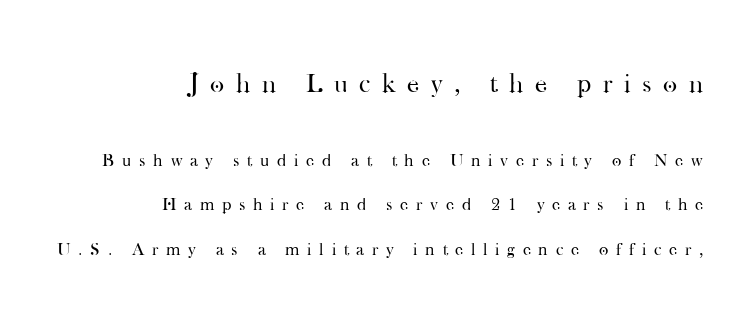
The image shows 27 px text type, upright; set right-aligned, loose line spacing (2.46x), unusually wide letter spacing (+0.43 em), not underlined; the first (top) block is 1.5x larger.
